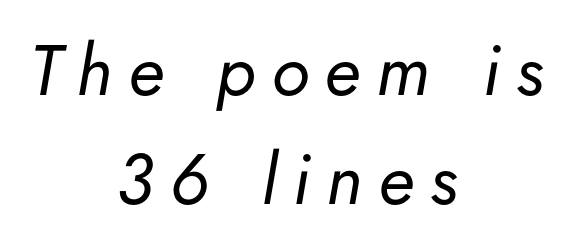
Q: Is the text bold? A: No.
Q: Is the text italic (slanted)? A: Yes, it leans right by about 5 degrees.
Q: Is the text underlined? A: No.
Q: How is the paragraph aligned? A: Centered.
Q: Is the spacing between letters normal or unusually wide? A: Unusually wide.
Q: Is the spacing between lines tight, normal or loose? A: Normal.
Q: Width (condensed, normal, or wide)? A: Normal.
Q: Stroke contrast? A: Low.
Q: x-height? A: Small.
Q: Monospaced? A: No.
